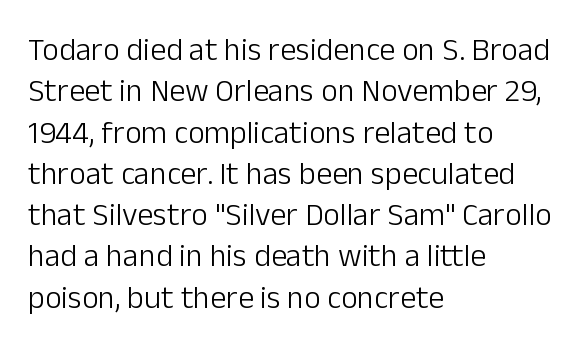
The image shows 32 px light sans-serif type, upright; set left-aligned, normal line spacing (1.29x), normal letter spacing, not underlined; low stroke contrast and a medium x-height.
